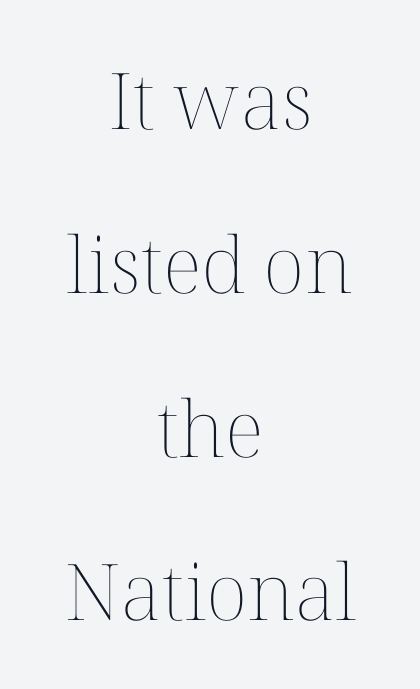
{"italic": "no", "bold": "no", "weight": "thin", "width": "normal", "stroke_contrast": "medium", "x_height": "medium", "monospaced": "no", "underline": "no", "align": "center", "line_spacing": "loose", "line_spacing_ratio": 2.1, "letter_spacing": "normal", "letter_spacing_em": 0.0, "glyph_px": 78}
